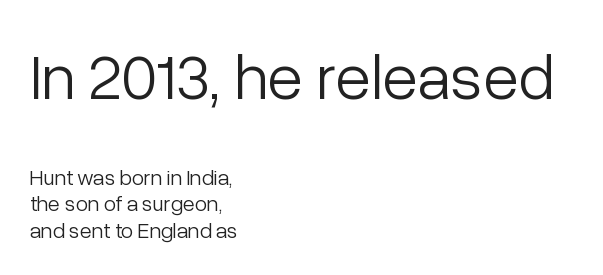
Q: Is the text bold? A: No.
Q: Is the text italic (slanted)? A: No, it is upright.
Q: Is the typeface a serif or a sans-serif typeface? A: Sans-serif.
Q: Is the text underlined? A: No.
Q: How is the paragraph aligned? A: Left-aligned.
Q: Is the spacing between letters normal or unusually wide? A: Normal.
Q: Which block of text is set in a larger size, the first (top) or the second (bottom)? A: The first (top) one.
Q: Width (condensed, normal, or wide)? A: Normal.
Q: Stroke contrast? A: Low.
Q: x-height? A: Medium.
Q: Monospaced? A: No.
